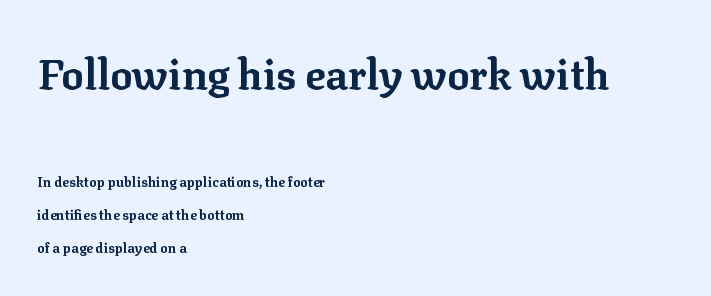
The image shows 42 px bold serif type, upright; set left-aligned, loose line spacing (2.35x), normal letter spacing, not underlined; the first (top) block is 3.0x larger; low stroke contrast and a medium x-height.
